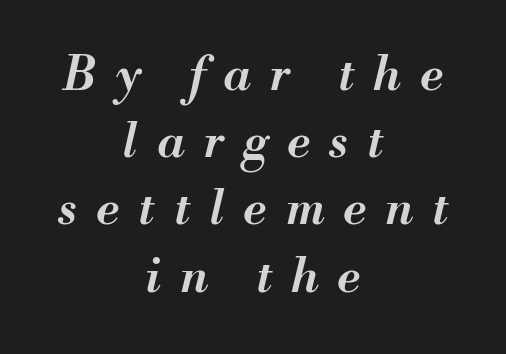
Q: Is the text bold? A: Semi-bold.
Q: Is the text italic (slanted)? A: Yes, it leans right by about 13 degrees.
Q: Is the text underlined? A: No.
Q: How is the paragraph aligned? A: Centered.
Q: Is the spacing between letters normal or unusually wide? A: Unusually wide.
Q: Is the spacing between lines tight, normal or loose? A: Normal.
Q: Width (condensed, normal, or wide)? A: Normal.
Q: Stroke contrast? A: Medium.
Q: x-height? A: Small.
Q: Monospaced? A: No.
